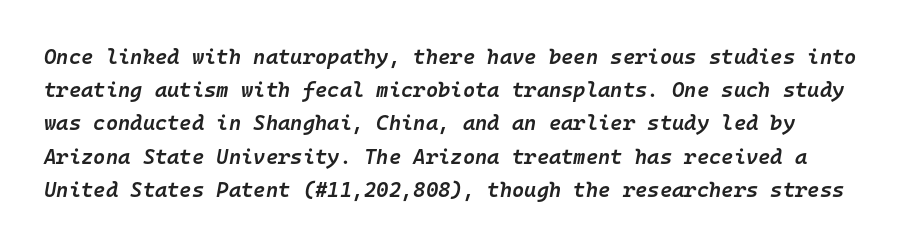
Q: Is the text bold? A: Semi-bold.
Q: Is the text italic (slanted)? A: Yes, it leans right by about 10 degrees.
Q: Is the text underlined? A: No.
Q: Is the spacing between letters normal or unusually wide? A: Normal.
Q: Is the spacing between lines tight, normal or loose? A: Normal.
